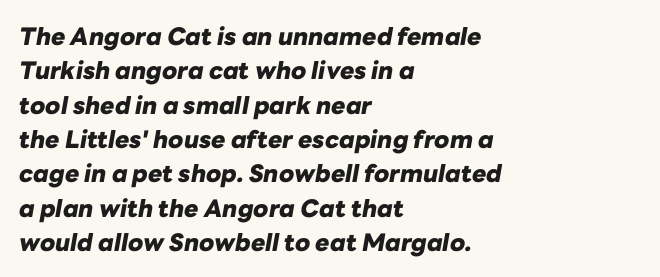
Q: Is the text bold? A: Yes.
Q: Is the text italic (slanted)? A: Yes, it leans right by about 10 degrees.
Q: Is the text underlined? A: No.
Q: How is the paragraph aligned? A: Left-aligned.
Q: Is the spacing between letters normal or unusually wide? A: Normal.
Q: Is the spacing between lines tight, normal or loose? A: Normal.
